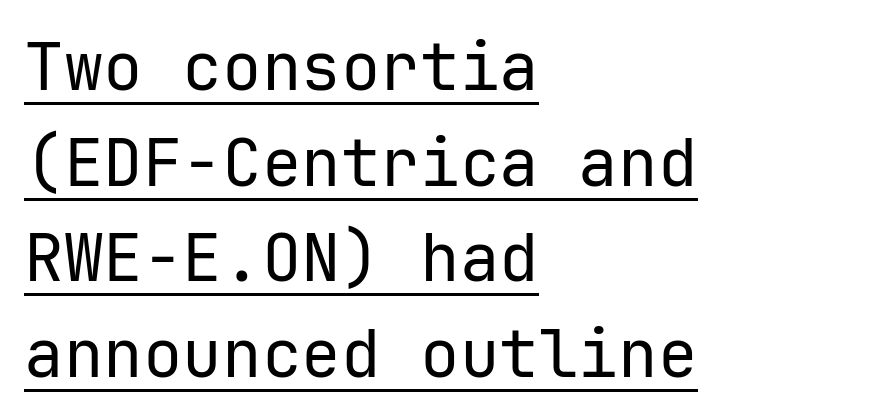
Q: Is the text bold? A: No.
Q: Is the text italic (slanted)? A: No, it is upright.
Q: Is the typeface a serif or a sans-serif typeface? A: Sans-serif.
Q: Is the text underlined? A: Yes.
Q: How is the paragraph aligned? A: Left-aligned.
Q: Is the spacing between letters normal or unusually wide? A: Normal.
Q: Is the spacing between lines tight, normal or loose? A: Normal.
Q: Width (condensed, normal, or wide)? A: Normal.
Q: Stroke contrast? A: Low.
Q: x-height? A: Medium.
Q: Monospaced? A: Yes.
